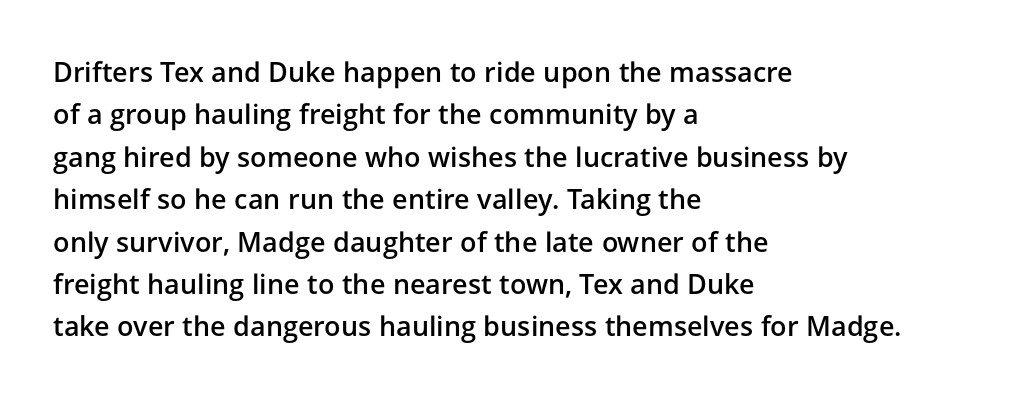
Q: Is the text bold? A: Semi-bold.
Q: Is the text italic (slanted)? A: No, it is upright.
Q: Is the text underlined? A: No.
Q: How is the paragraph aligned? A: Left-aligned.
Q: Is the spacing between letters normal or unusually wide? A: Normal.
Q: Is the spacing between lines tight, normal or loose? A: Normal.
